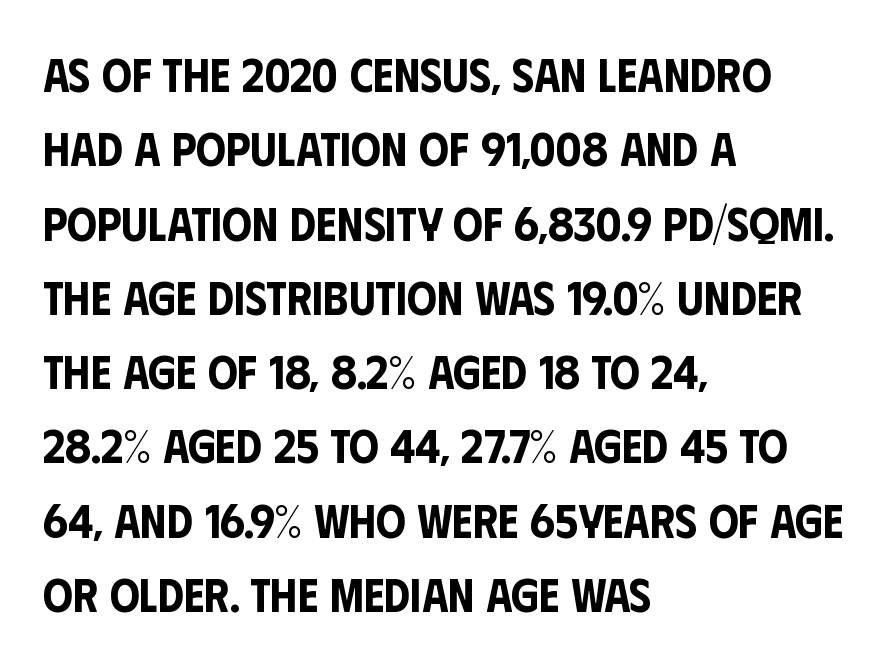
{"serif": "no", "italic": "no", "width": "condensed", "stroke_contrast": "low", "x_height": "large", "monospaced": "no", "underline": "no", "align": "left", "line_spacing": "normal", "line_spacing_ratio": 1.58, "letter_spacing": "normal", "letter_spacing_em": 0.0, "glyph_px": 47}
